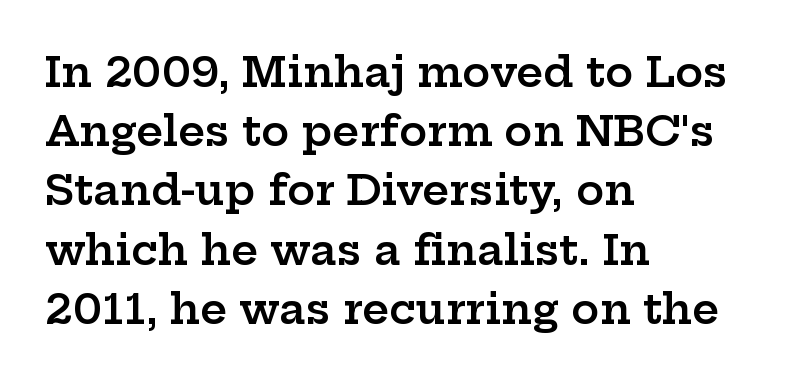
{"serif": "yes", "italic": "no", "bold": "semi", "weight": "semibold", "width": "wide", "stroke_contrast": "low", "x_height": "medium", "monospaced": "no", "underline": "no", "align": "left", "line_spacing": "normal", "line_spacing_ratio": 1.41, "letter_spacing": "normal", "letter_spacing_em": 0.0, "glyph_px": 42}
